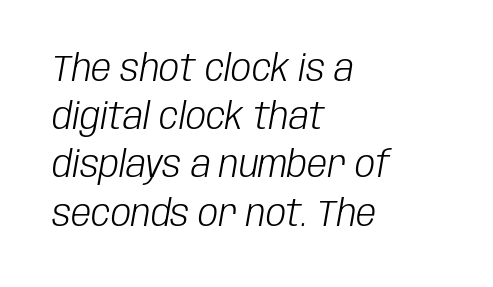
Q: Is the text bold? A: No.
Q: Is the text italic (slanted)? A: Yes, it leans right by about 10 degrees.
Q: Is the text underlined? A: No.
Q: How is the paragraph aligned? A: Left-aligned.
Q: Is the spacing between letters normal or unusually wide? A: Normal.
Q: Is the spacing between lines tight, normal or loose? A: Normal.
Q: Width (condensed, normal, or wide)? A: Condensed.
Q: Stroke contrast? A: Low.
Q: x-height? A: Large.
Q: Monospaced? A: No.
